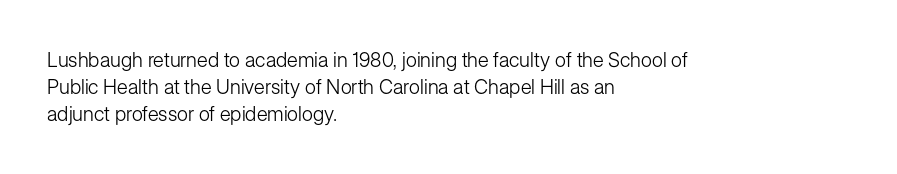
The image shows 20 px text type, upright; set left-aligned, normal line spacing (1.36x), normal letter spacing, not underlined.
